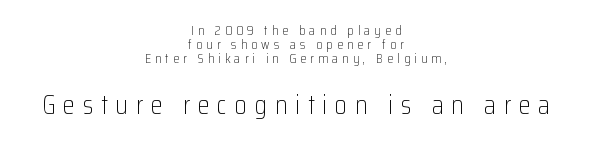
{"italic": "no", "bold": "no", "underline": "no", "align": "center", "line_spacing": "tight", "line_spacing_ratio": 1.01, "letter_spacing": "wide", "letter_spacing_em": 0.29, "larger_block": "second", "size_ratio": 1.93, "glyph_px": 27}
